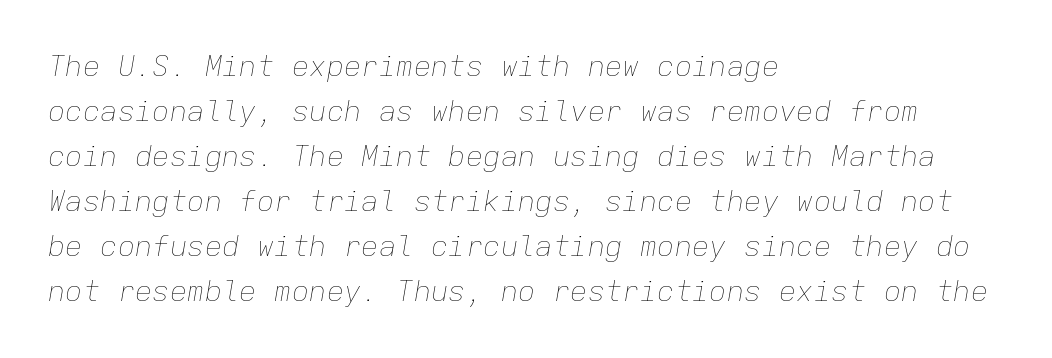
{"italic": "yes", "lean": "right", "slant_degrees": 9, "bold": "no", "weight": "thin", "width": "normal", "stroke_contrast": "low", "x_height": "medium", "monospaced": "yes", "underline": "no", "align": "left", "line_spacing": "normal", "line_spacing_ratio": 1.55, "letter_spacing": "normal", "letter_spacing_em": 0.0, "glyph_px": 29}
